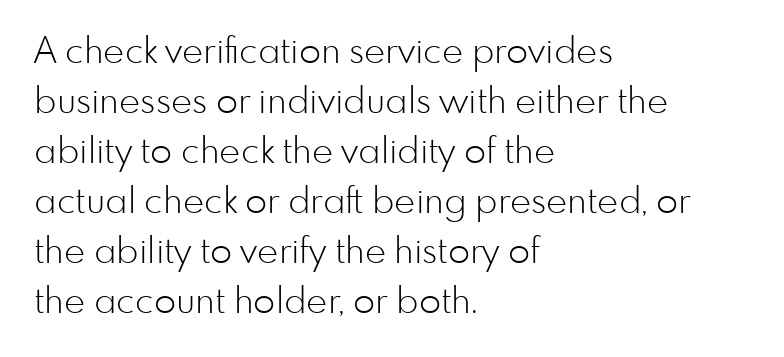
{"serif": "no", "italic": "no", "bold": "no", "weight": "light", "width": "normal", "stroke_contrast": "low", "x_height": "small", "monospaced": "no", "underline": "no", "align": "left", "line_spacing": "normal", "line_spacing_ratio": 1.39, "letter_spacing": "normal", "letter_spacing_em": 0.0, "glyph_px": 36}
